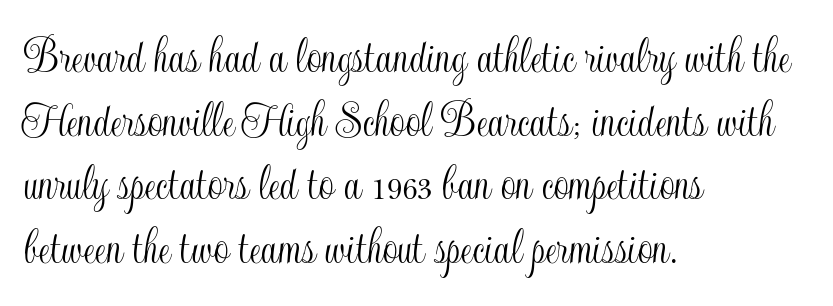
{"width": "condensed", "x_height": "small", "monospaced": "no", "underline": "no", "align": "left", "line_spacing_ratio": 1.2, "letter_spacing": "normal", "letter_spacing_em": 0.0, "glyph_px": 53}
